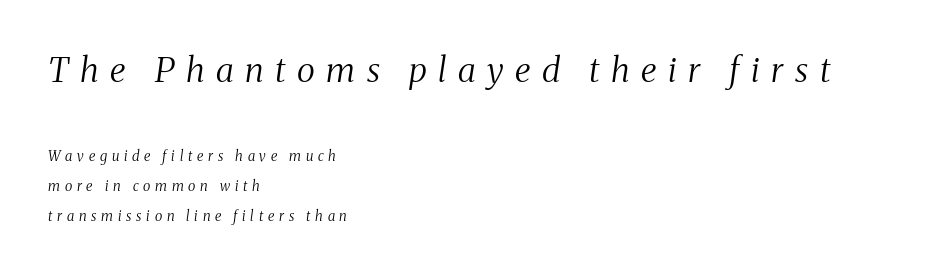
The lettering tilts uniformly, giving the passage an italic look. The type family on display is of the serif kind. The typesetter chose a ragged-right arrangement here. The tracking jumps out immediately: characters are airy and widely separated.
